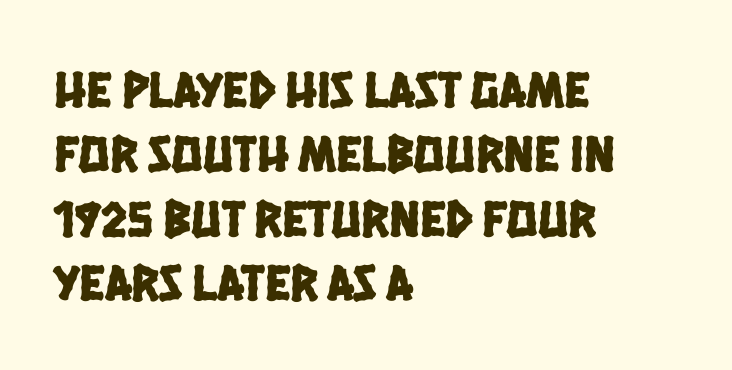
Q: Is the typeface a serif or a sans-serif typeface? A: Sans-serif.
Q: Is the text underlined? A: No.
Q: How is the paragraph aligned? A: Left-aligned.
Q: Is the spacing between letters normal or unusually wide? A: Normal.
Q: Width (condensed, normal, or wide)? A: Condensed.
Q: Stroke contrast? A: Low.
Q: x-height? A: Large.
Q: Monospaced? A: No.
